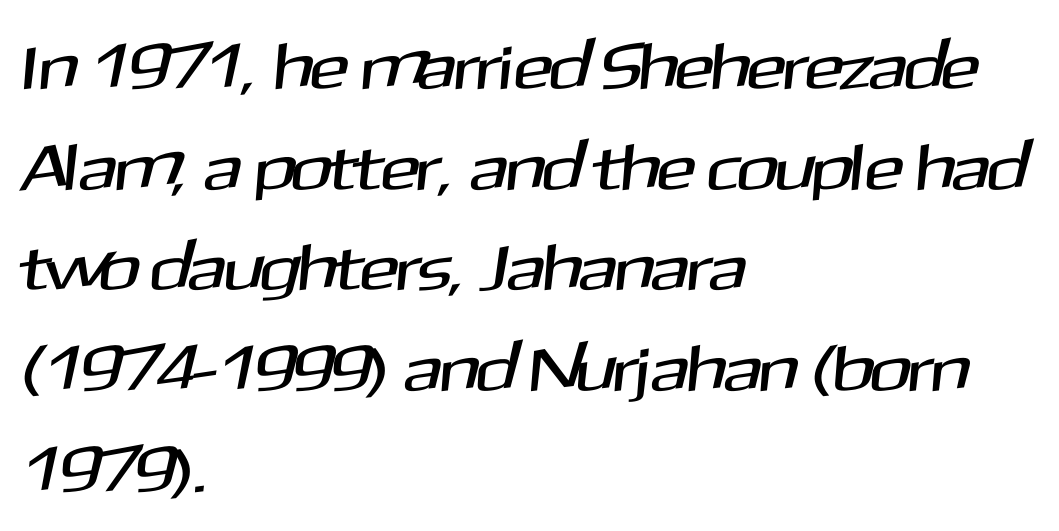
Nothing sits at the stroke ends, so this counts as sans-serif. The space beneath each line is pristine and unruled. Typeset ragged right — the left edge is the straight one. Each letter keeps its own natural width here, so spacing adapts to shape. What stands out about the letter spacing? Nothing — it is the standard amount.
